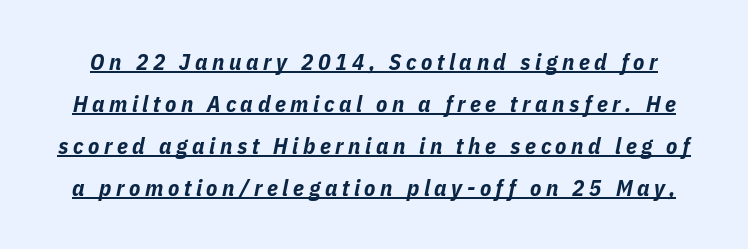
Thick stems and heavy bowls — unmistakably bold. Inter-character spacing is expanded well beyond the font's built-in metrics. These lines were composed using italics. The sample's only ornament is a line tracing under the words.
